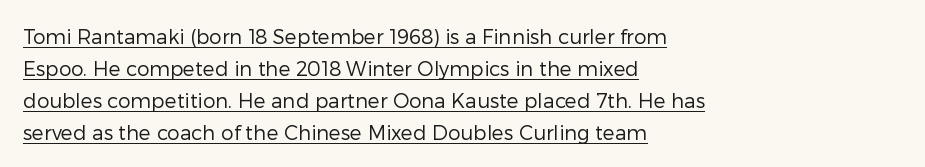
Does the leading feel generous? No, just average. If you drew a line through each stem, it would be perfectly vertical. Stems and bowls with no extra thickness — not bold. This rendering uses left alignment, leaving the right contour irregular. Caption: lettering with a line underneath.
